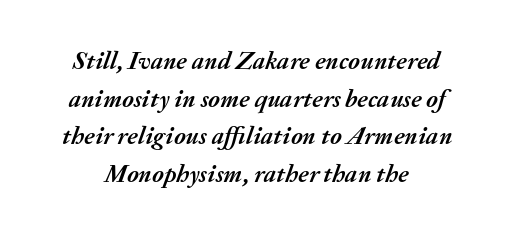
Slant detected: the letters are inclined. The letters are bold, with thick, heavy strokes. Anything drawn beneath the words? Only blank space. Evenly set lines give the paragraph a standard silhouette.
